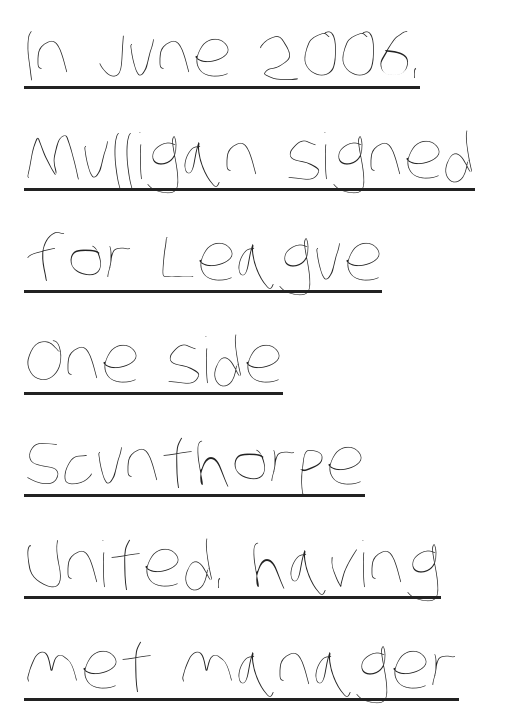
Q: Is the text bold? A: No.
Q: Is the text underlined? A: Yes.
Q: How is the paragraph aligned? A: Left-aligned.
Q: Is the spacing between letters normal or unusually wide? A: Normal.
Q: Is the spacing between lines tight, normal or loose? A: Normal.
Q: Width (condensed, normal, or wide)? A: Condensed.
Q: Stroke contrast? A: Low.
Q: x-height? A: Large.
Q: Monospaced? A: No.
